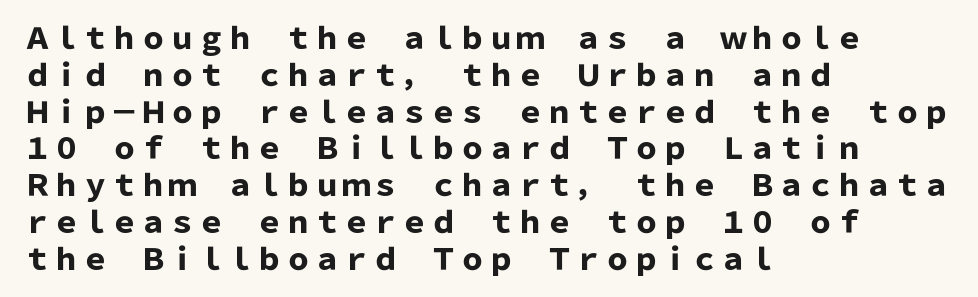
The image shows 29 px heavy sans-serif type, upright; set left-aligned, normal line spacing (1.27x), normal letter spacing, not underlined; low stroke contrast and a medium x-height.
